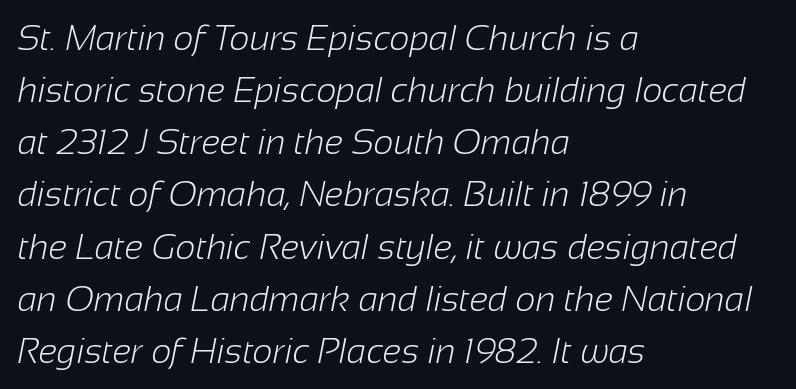
The image shows 35 px light sans-serif type; set left-aligned, normal line spacing (1.49x), normal letter spacing, not underlined; low stroke contrast and a medium x-height.
